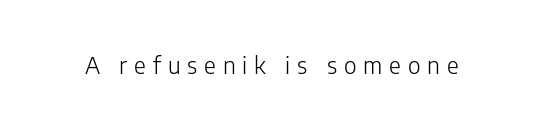
Q: Is the text bold? A: No.
Q: Is the text italic (slanted)? A: No, it is upright.
Q: Is the text underlined? A: No.
Q: Is the spacing between letters normal or unusually wide? A: Unusually wide.
